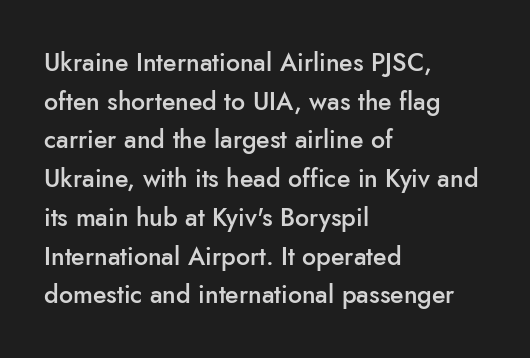
Q: Is the text bold? A: Semi-bold.
Q: Is the text italic (slanted)? A: No, it is upright.
Q: Is the text underlined? A: No.
Q: How is the paragraph aligned? A: Left-aligned.
Q: Is the spacing between letters normal or unusually wide? A: Normal.
Q: Is the spacing between lines tight, normal or loose? A: Normal.
